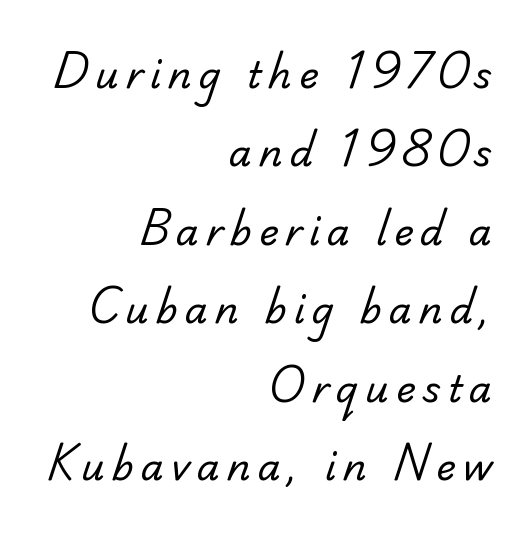
The image shows 37 px regular-weight serif type; set right-aligned, loose line spacing (2.12x), not underlined; low stroke contrast and a small x-height.
